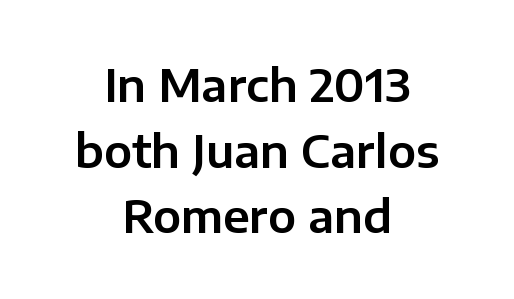
The image shows 45 px sans-serif type, upright; set centered, normal line spacing (1.46x), normal letter spacing, not underlined; low stroke contrast and a medium x-height.
